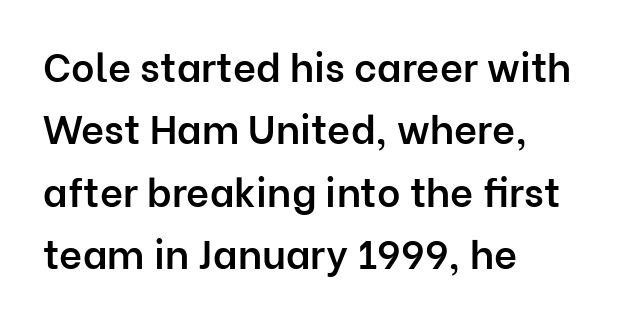
{"serif": "no", "italic": "no", "bold": "semi", "weight": "semibold", "width": "normal", "stroke_contrast": "low", "x_height": "medium", "monospaced": "no", "underline": "no", "align": "left", "line_spacing": "normal", "line_spacing_ratio": 1.56, "letter_spacing": "normal", "letter_spacing_em": 0.0, "glyph_px": 40}
